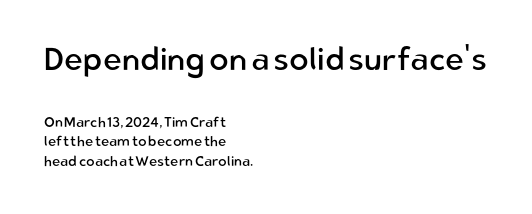
{"serif": "no", "italic": "no", "bold": "no", "weight": "regular", "width": "normal", "stroke_contrast": "low", "x_height": "medium", "monospaced": "no", "underline": "no", "align": "left", "line_spacing": "normal", "line_spacing_ratio": 1.41, "letter_spacing": "normal", "letter_spacing_em": 0.0, "larger_block": "first", "size_ratio": 2.29, "glyph_px": 32}
